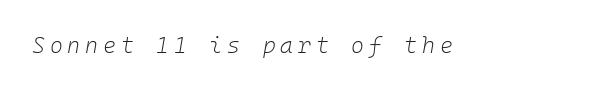
Is this a heavy cut? Hardly; it is regular or lighter. The glyphs are unaccompanied by any horizontal stroke below them. Observe the lean: these are italic letterforms. Glyph-to-glyph distance is far greater than everyday printed text.
